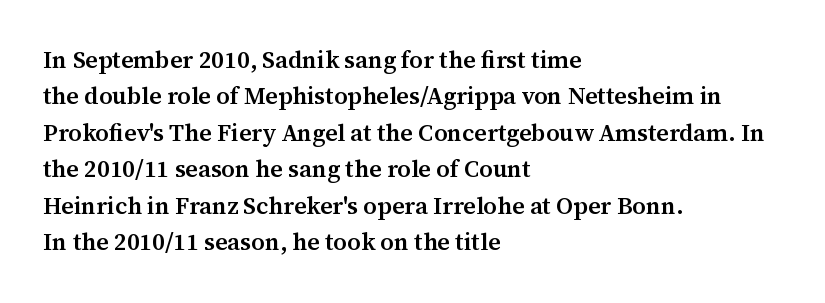
{"italic": "no", "bold": "semi", "underline": "no", "align": "left", "line_spacing": "normal", "line_spacing_ratio": 1.52, "letter_spacing": "normal", "letter_spacing_em": 0.0, "glyph_px": 24}
